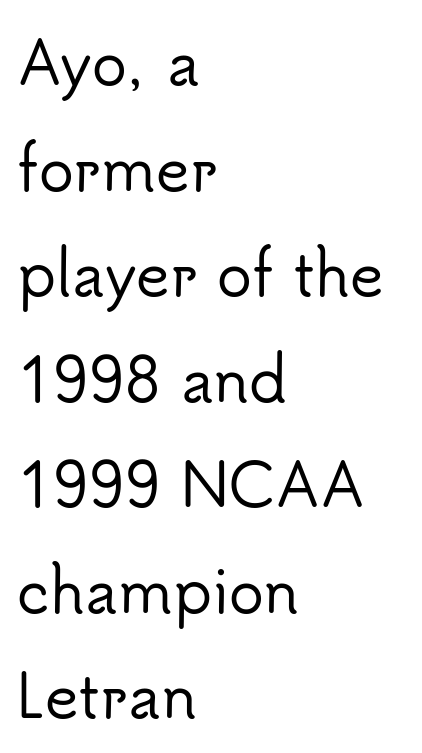
Q: Is the text italic (slanted)? A: No, it is upright.
Q: Is the typeface a serif or a sans-serif typeface? A: Sans-serif.
Q: Is the text underlined? A: No.
Q: How is the paragraph aligned? A: Left-aligned.
Q: Is the spacing between letters normal or unusually wide? A: Normal.
Q: Width (condensed, normal, or wide)? A: Normal.
Q: Stroke contrast? A: Low.
Q: x-height? A: Small.
Q: Monospaced? A: No.
